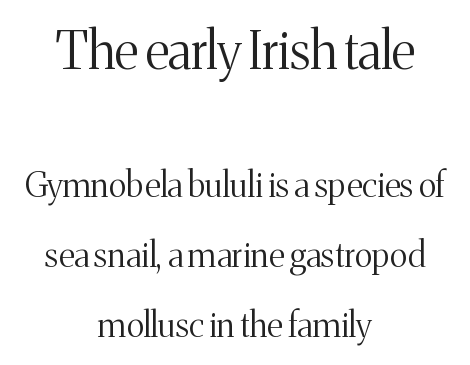
The image shows 51 px light serif type, upright; set centered, loose line spacing (2.05x), normal letter spacing, not underlined; the first (top) block is 1.5x larger; medium stroke contrast and a medium x-height.
